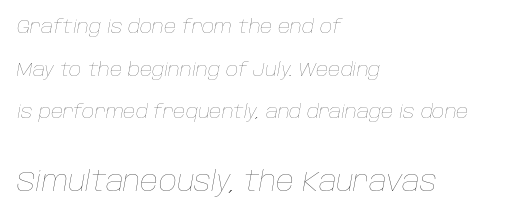
{"italic": "yes", "lean": "right", "slant_degrees": 10, "bold": "no", "weight": "thin", "width": "normal", "stroke_contrast": "low", "x_height": "large", "monospaced": "no", "underline": "no", "align": "left", "line_spacing": "loose", "line_spacing_ratio": 2.25, "letter_spacing": "normal", "letter_spacing_em": 0.0, "larger_block": "second", "size_ratio": 1.47, "glyph_px": 28}
